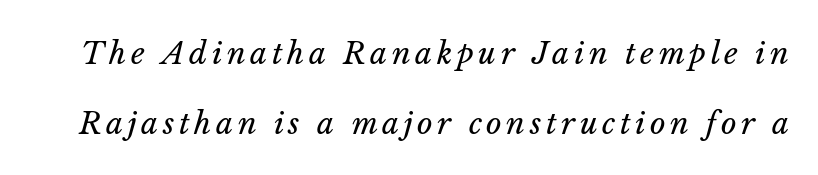
The image shows 30 px regular-weight type, italic (leaning right); set loose line spacing (2.33x), not underlined; low stroke contrast and a medium x-height.
